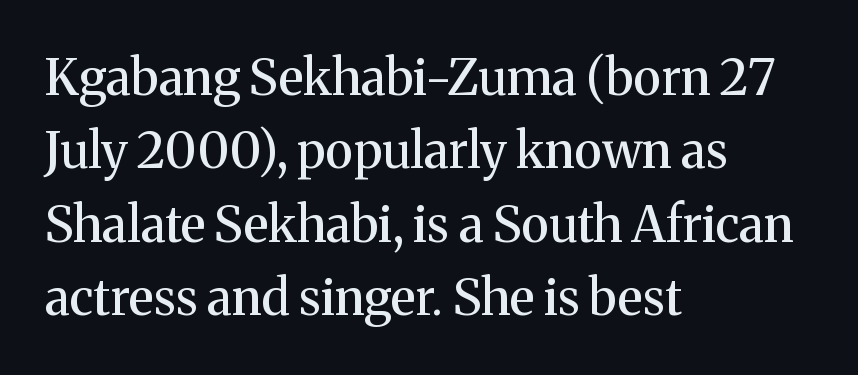
{"serif": "yes", "italic": "no", "width": "normal", "stroke_contrast": "medium", "x_height": "medium", "monospaced": "no", "underline": "no", "align": "left", "line_spacing": "normal", "line_spacing_ratio": 1.47, "letter_spacing": "normal", "letter_spacing_em": 0.0, "glyph_px": 50}
